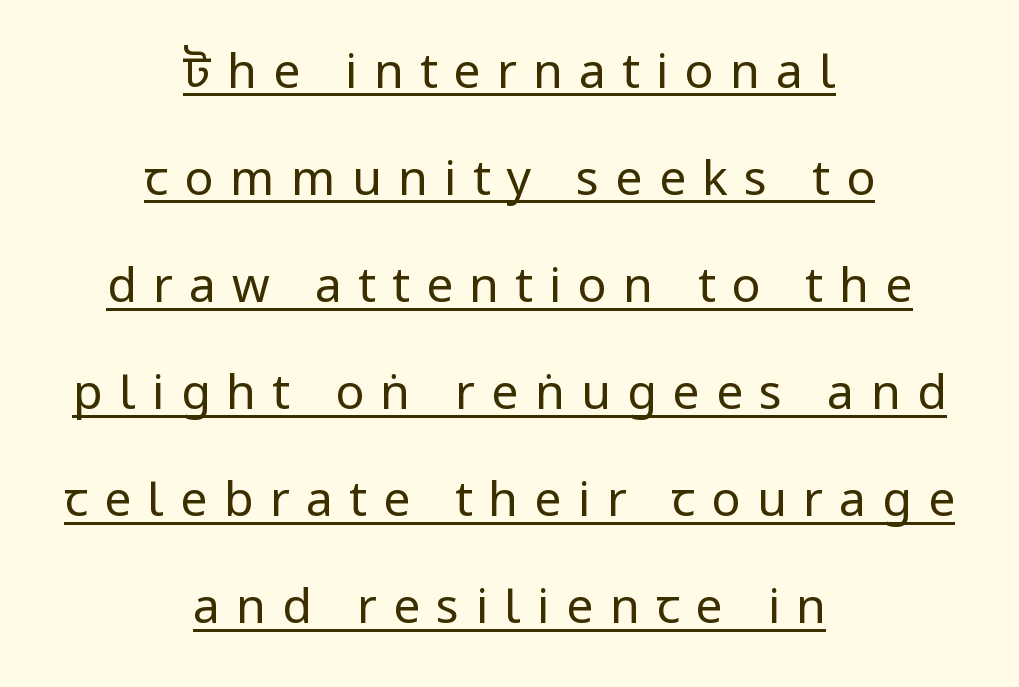
Q: Is the text bold? A: No.
Q: Is the text italic (slanted)? A: No, it is upright.
Q: Is the typeface a serif or a sans-serif typeface? A: Sans-serif.
Q: Is the text underlined? A: Yes.
Q: How is the paragraph aligned? A: Centered.
Q: Is the spacing between letters normal or unusually wide? A: Unusually wide.
Q: Is the spacing between lines tight, normal or loose? A: Loose.
Q: Width (condensed, normal, or wide)? A: Condensed.
Q: Stroke contrast? A: Low.
